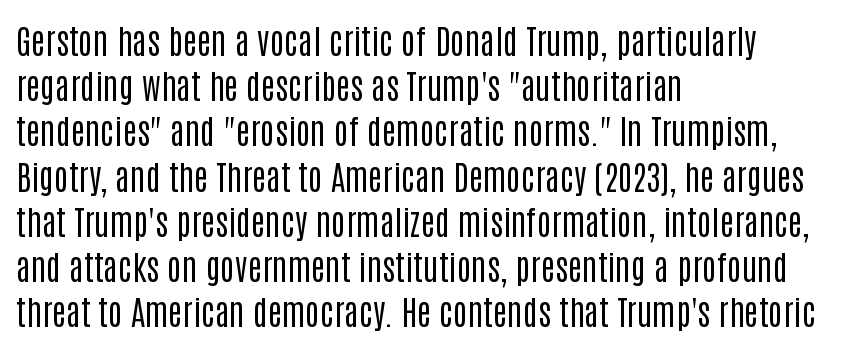
Q: Is the text bold? A: No.
Q: Is the text italic (slanted)? A: No, it is upright.
Q: Is the typeface a serif or a sans-serif typeface? A: Sans-serif.
Q: Is the text underlined? A: No.
Q: How is the paragraph aligned? A: Left-aligned.
Q: Is the spacing between letters normal or unusually wide? A: Normal.
Q: Is the spacing between lines tight, normal or loose? A: Normal.
Q: Width (condensed, normal, or wide)? A: Condensed.
Q: Stroke contrast? A: Low.
Q: x-height? A: Large.
Q: Monospaced? A: No.
